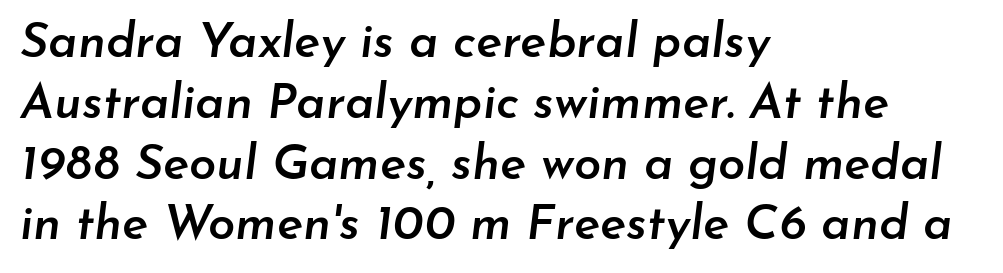
{"italic": "yes", "lean": "right", "slant_degrees": 7, "bold": "semi", "weight": "semibold", "width": "normal", "stroke_contrast": "low", "x_height": "small", "monospaced": "no", "underline": "no", "align": "left", "line_spacing_ratio": 1.24, "letter_spacing": "normal", "letter_spacing_em": 0.0, "glyph_px": 49}
